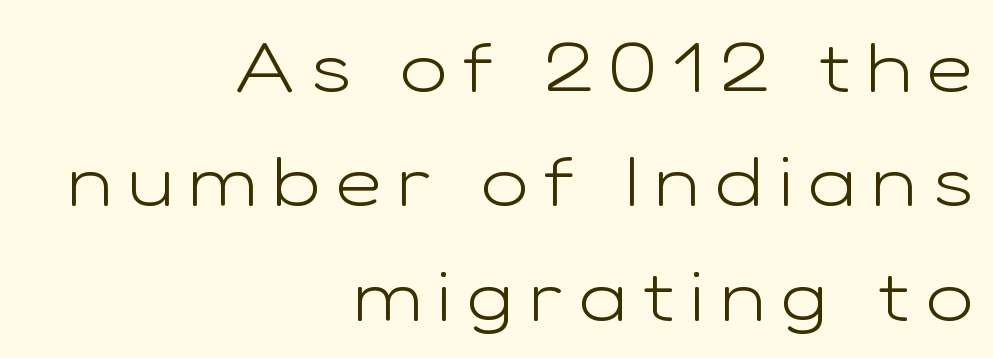
Q: Is the text bold? A: No.
Q: Is the text italic (slanted)? A: No, it is upright.
Q: Is the typeface a serif or a sans-serif typeface? A: Sans-serif.
Q: Is the text underlined? A: No.
Q: How is the paragraph aligned? A: Right-aligned.
Q: Is the spacing between letters normal or unusually wide? A: Unusually wide.
Q: Is the spacing between lines tight, normal or loose? A: Normal.
Q: Width (condensed, normal, or wide)? A: Wide.
Q: Stroke contrast? A: Low.
Q: x-height? A: Medium.
Q: Monospaced? A: No.
